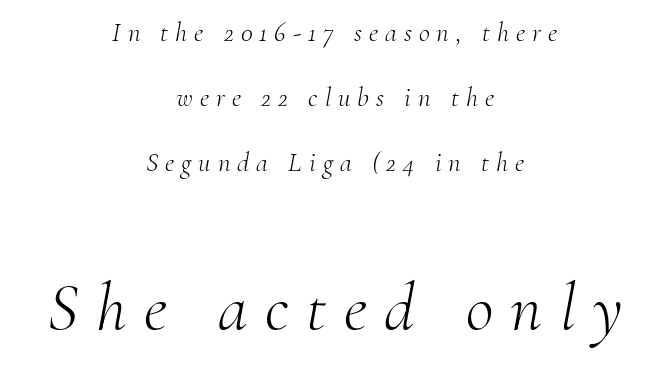
Size contrast runs from small at the top to large at the bottom. Weight: not bold — regular or lighter. The glyphs are unaccompanied by any horizontal stroke below them. The passage shown is typed in a proportional face where columns would drift.
